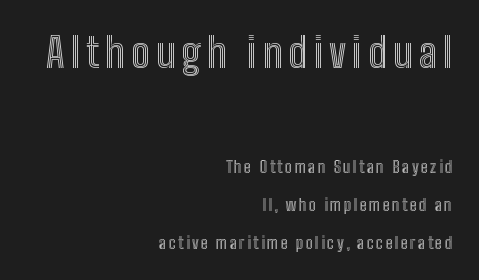
The image shows 41 px condensed type, upright; set right-aligned, loose line spacing (2.37x), not underlined; the first (top) block is 2.56x larger; a medium x-height.
